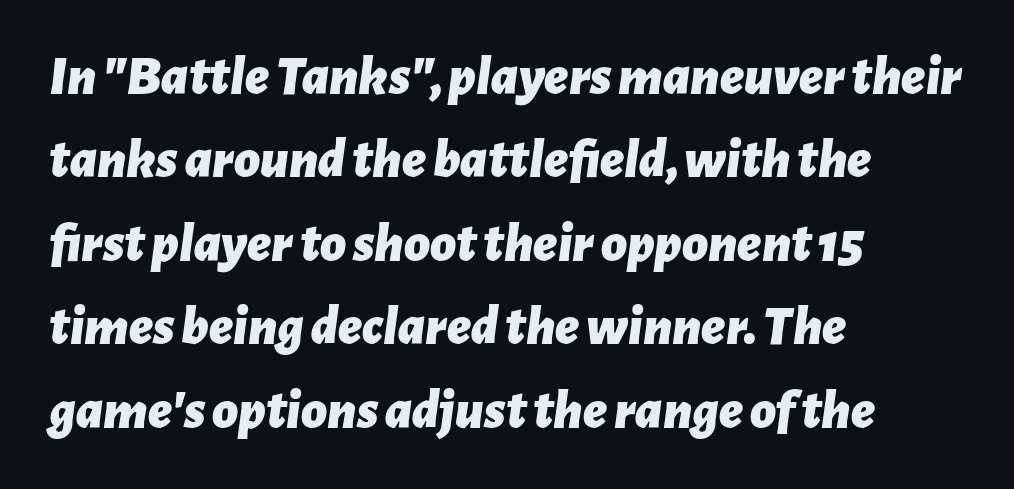
Casual observation: everything's shoved over to the left. Honestly, there is no underline to notice here at all. One glance says typical: line gaps are just what's usual. Tall strokes in this sample are angled rather than plumb. Words appear dense and cohesive because spacing is normal. Looks like regular typesetting: each glyph gets only the width it needs.
